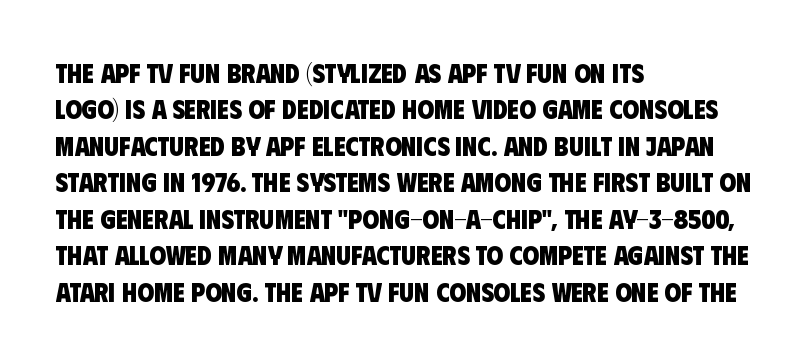
The image shows 27 px bold type; set left-aligned, normal line spacing (1.35x), normal letter spacing, not underlined.
